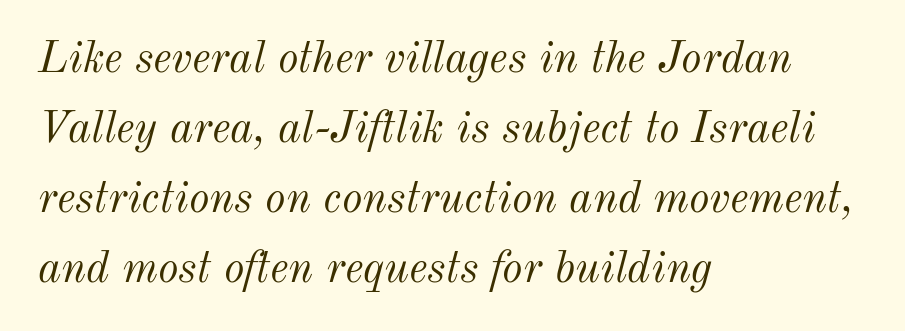
Q: Is the text bold? A: No.
Q: Is the text italic (slanted)? A: Yes, it leans right by about 12 degrees.
Q: Is the text underlined? A: No.
Q: How is the paragraph aligned? A: Left-aligned.
Q: Is the spacing between letters normal or unusually wide? A: Normal.
Q: Is the spacing between lines tight, normal or loose? A: Normal.
Q: Width (condensed, normal, or wide)? A: Normal.
Q: Stroke contrast? A: Medium.
Q: x-height? A: Small.
Q: Monospaced? A: No.
